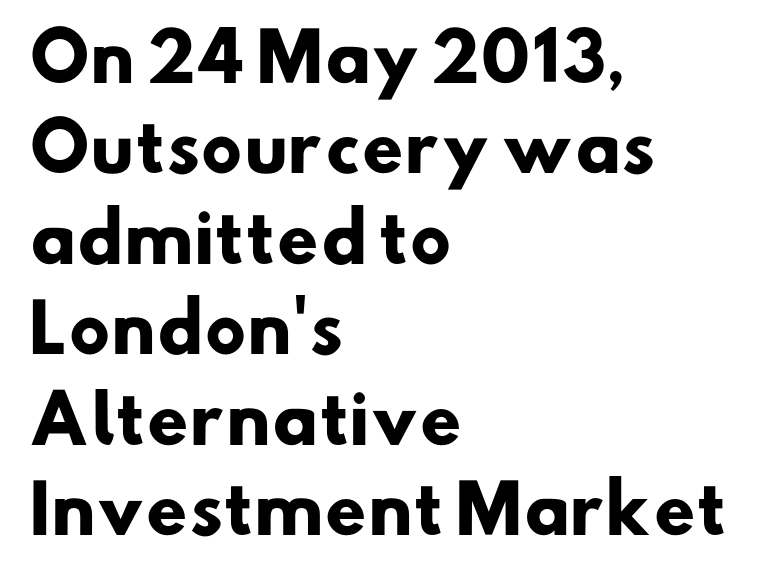
If you drew a ruler down the left edge, every line would touch it. The rendering uses a bold face; every stroke is thick and dark. What kind of face is this? One without serifs — a sans. Nobody touched the tracking dial on this one. The lines sit at an ordinary, default distance from one another.
